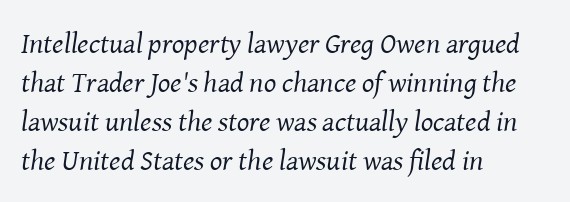
The typesetting does not lean heavy: it is not bold. The rendering uses natural spacing where letterforms have individual widths. The text block is weighted toward the left margin, trailing off unevenly rightward. The lettering tilts uniformly, giving the passage an italic look. This rendering features lettering with no underline.
